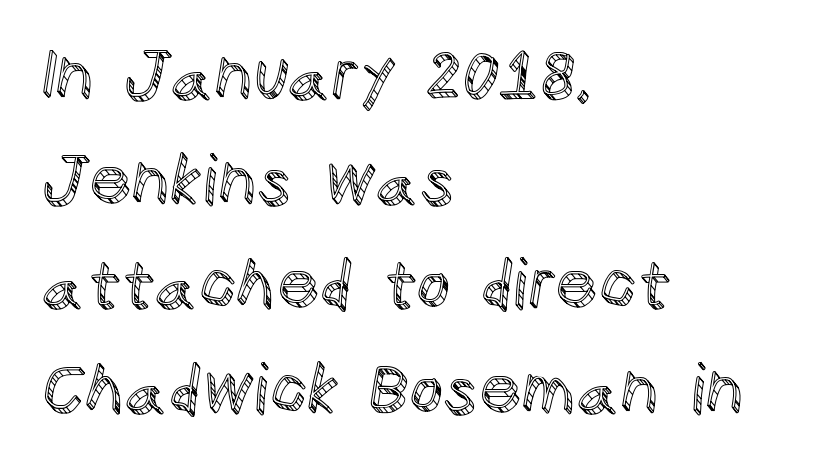
{"width": "normal", "x_height": "large", "monospaced": "no", "underline": "no", "align": "left", "line_spacing": "normal", "line_spacing_ratio": 1.56, "letter_spacing": "normal", "letter_spacing_em": 0.0, "glyph_px": 67}
